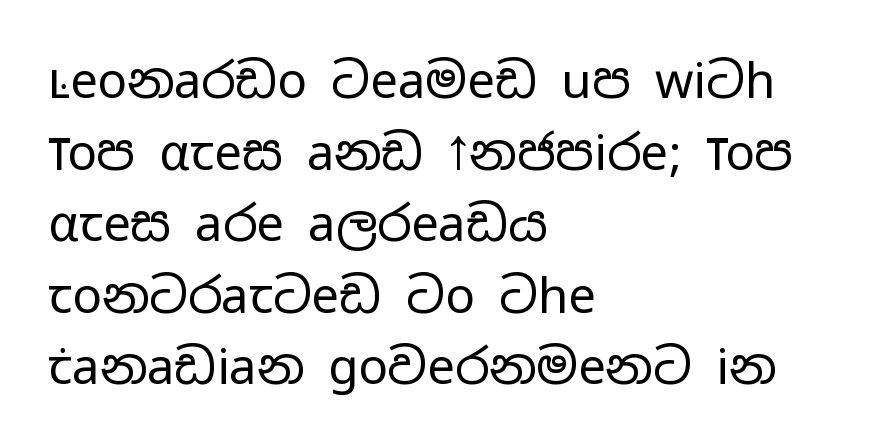
{"serif": "no", "italic": "no", "bold": "no", "weight": "regular", "width": "wide", "stroke_contrast": "low", "x_height": "medium", "monospaced": "no", "underline": "no", "align": "left", "line_spacing": "normal", "line_spacing_ratio": 1.46, "letter_spacing": "normal", "letter_spacing_em": 0.0, "glyph_px": 49}
